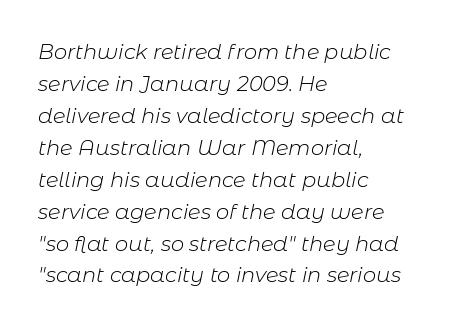
Q: Is the text bold? A: No.
Q: Is the text italic (slanted)? A: Yes, it leans right by about 11 degrees.
Q: Is the text underlined? A: No.
Q: How is the paragraph aligned? A: Left-aligned.
Q: Is the spacing between letters normal or unusually wide? A: Normal.
Q: Is the spacing between lines tight, normal or loose? A: Normal.
